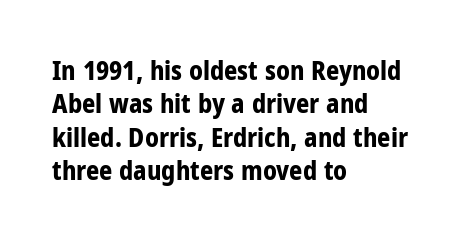
Q: Is the text bold? A: Yes.
Q: Is the text italic (slanted)? A: No, it is upright.
Q: Is the text underlined? A: No.
Q: How is the paragraph aligned? A: Left-aligned.
Q: Is the spacing between letters normal or unusually wide? A: Normal.
Q: Is the spacing between lines tight, normal or loose? A: Normal.
